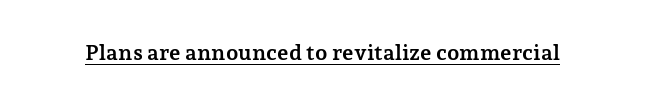
The face used here is rendered with its standard letterfit. These lines were composed using upright roman letters. Strokes here are thick enough to call this a true bold. Is there an underline? Yes — a line sits under the letters.
